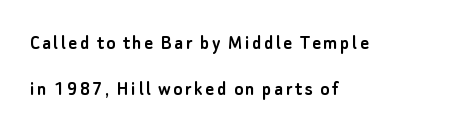
{"italic": "no", "underline": "no", "align": "left", "line_spacing": "loose", "line_spacing_ratio": 2.2, "glyph_px": 21}
